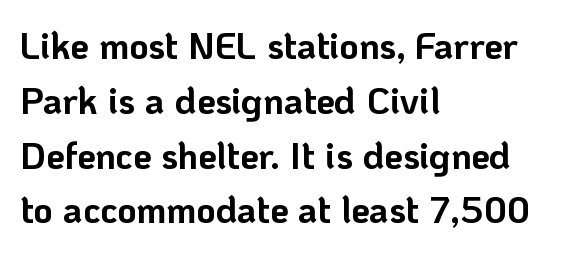
{"serif": "no", "italic": "no", "bold": "yes", "weight": "bold", "width": "normal", "stroke_contrast": "low", "x_height": "medium", "monospaced": "no", "underline": "no", "align": "left", "line_spacing": "normal", "line_spacing_ratio": 1.48, "letter_spacing": "normal", "letter_spacing_em": 0.0, "glyph_px": 37}
